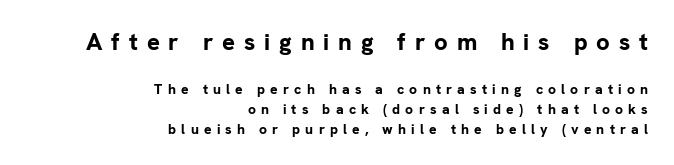
Q: Is the text bold? A: Yes.
Q: Is the text italic (slanted)? A: No, it is upright.
Q: Is the text underlined? A: No.
Q: How is the paragraph aligned? A: Right-aligned.
Q: Is the spacing between letters normal or unusually wide? A: Unusually wide.
Q: Is the spacing between lines tight, normal or loose? A: Normal.
Q: Which block of text is set in a larger size, the first (top) or the second (bottom)? A: The first (top) one.
